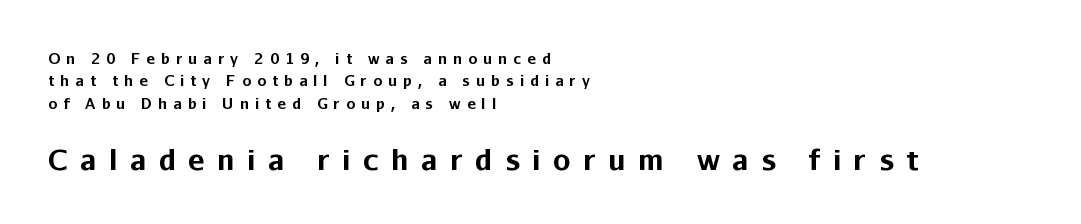
Type size steps up from the first block to the second. You can tell it's not italic because the verticals are truly vertical. Layout note: lines flush left. Each letter keeps its own natural width here, so spacing adapts to shape. A bare baseline throughout the passage. Summary of weight: heavy, a full bold.
